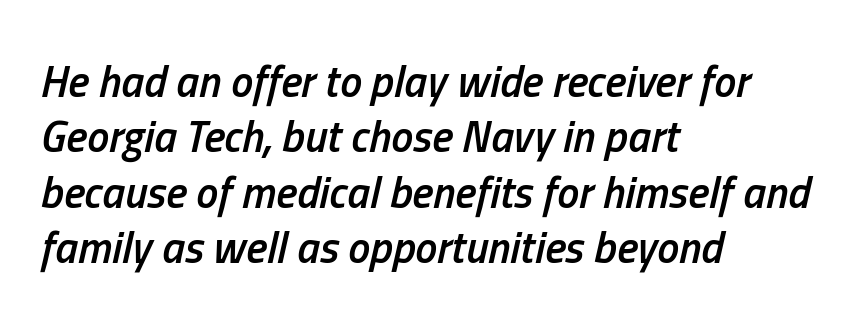
{"italic": "yes", "lean": "right", "slant_degrees": 13, "bold": "semi", "weight": "semibold", "width": "condensed", "stroke_contrast": "low", "x_height": "medium", "monospaced": "no", "underline": "no", "align": "left", "line_spacing": "normal", "line_spacing_ratio": 1.26, "letter_spacing": "normal", "letter_spacing_em": 0.0, "glyph_px": 44}
